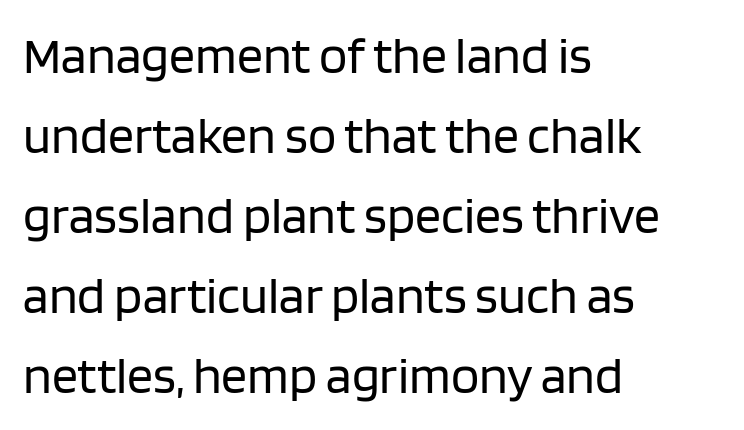
The image shows 52 px regular-weight sans-serif type, upright; set left-aligned, normal line spacing (1.54x), normal letter spacing, not underlined; low stroke contrast and a large x-height.
